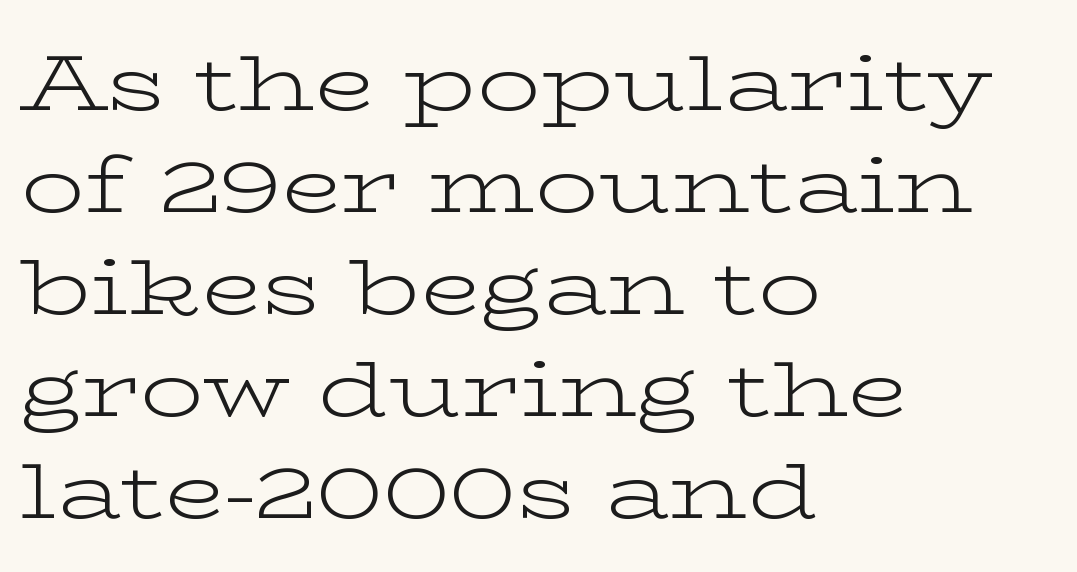
The image shows 79 px light, wide serif type, upright; set left-aligned, normal line spacing (1.29x), normal letter spacing, not underlined; low stroke contrast and a medium x-height.
